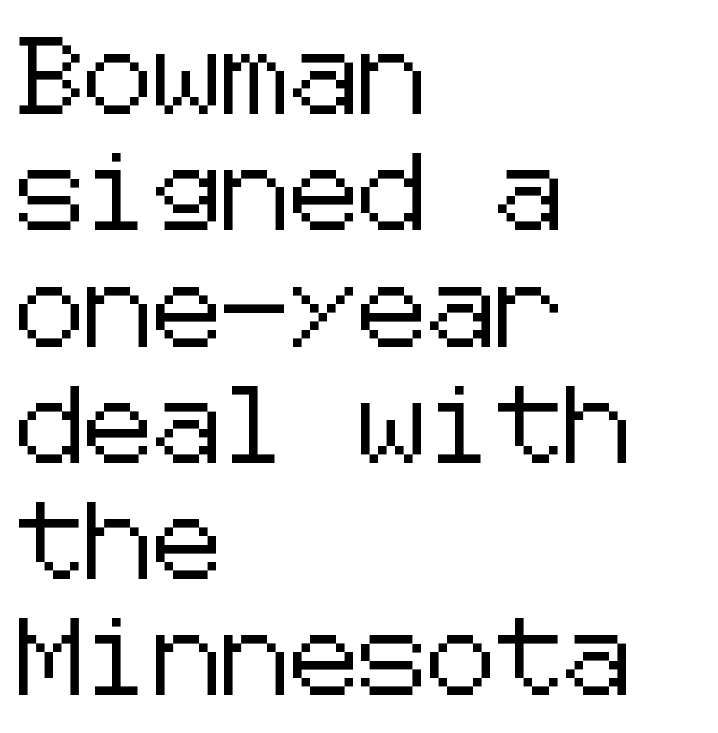
Default kerning and tracking; the words read as compact shapes. The type sits square on the baseline with zero lean. The passage shown is not underscored anywhere. Serifs: no, the terminals of the letterforms are clean.
